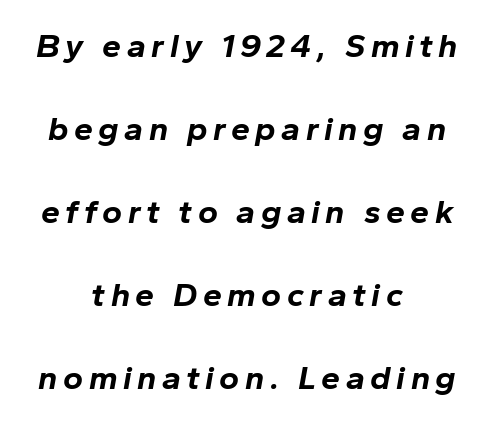
The leading is generous, giving the passage an open texture. Style check: oblique. Looks like regular typesetting: each glyph gets only the width it needs. Weight: bold. Honestly, there is no underline to notice here at all. Does the copy run flush right? No — it is centered line by line.
